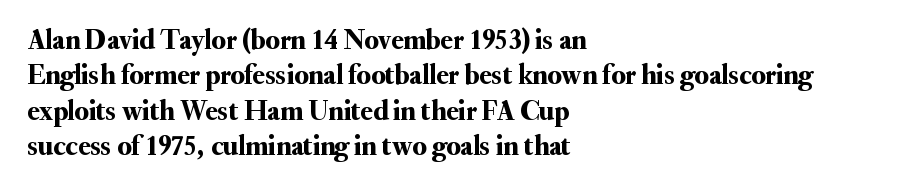
A typesetter would label this face a serif. The lines sit at an ordinary, default distance from one another. Vertical strokes here are truly vertical. Each row of text sits above clean, open space.
